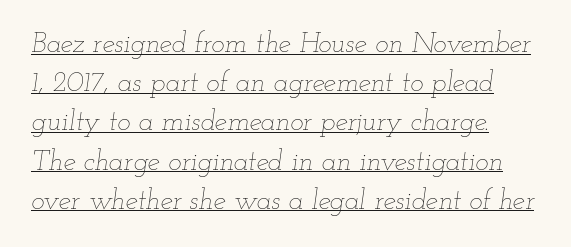
{"italic": "yes", "lean": "right", "slant_degrees": 12, "bold": "no", "weight": "thin", "width": "wide", "stroke_contrast": "low", "x_height": "small", "monospaced": "no", "underline": "yes", "align": "left", "line_spacing": "normal", "line_spacing_ratio": 1.4, "letter_spacing": "normal", "letter_spacing_em": 0.0, "glyph_px": 28}
